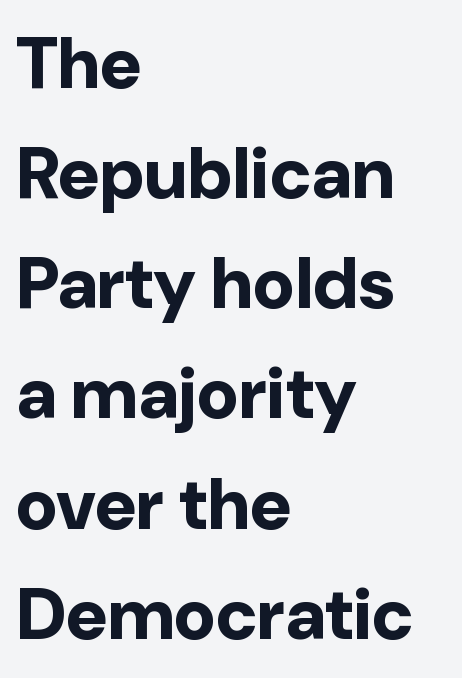
The image shows 72 px bold sans-serif type, upright; set left-aligned, normal line spacing (1.53x), normal letter spacing, not underlined; low stroke contrast and a medium x-height.
